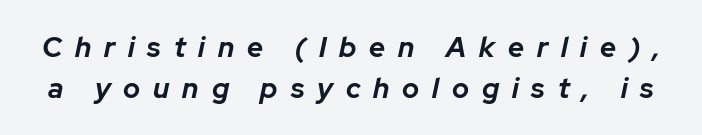
The image shows 28 px bold type, italic (leaning right); set normal line spacing (1.45x), unusually wide letter spacing (+0.46 em), not underlined; low stroke contrast and a medium x-height.
